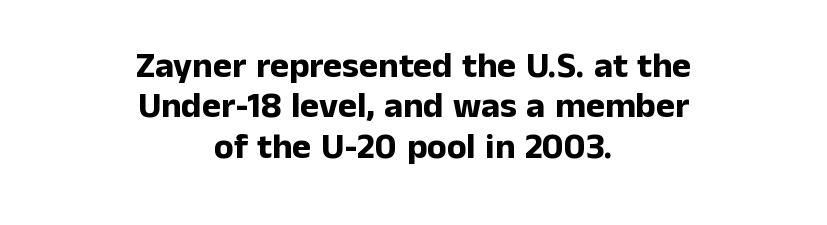
The image shows 36 px bold sans-serif type, upright; set centered, tight line spacing (1.12x), normal letter spacing, not underlined; low stroke contrast and a medium x-height.
